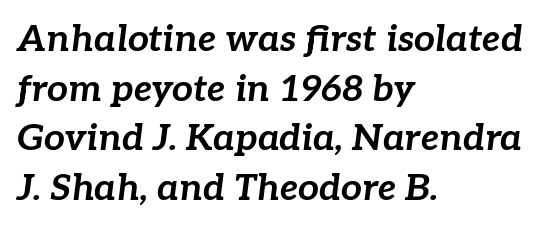
Q: Is the text bold? A: Yes.
Q: Is the text italic (slanted)? A: Yes, it leans right by about 7 degrees.
Q: Is the text underlined? A: No.
Q: How is the paragraph aligned? A: Left-aligned.
Q: Is the spacing between letters normal or unusually wide? A: Normal.
Q: Is the spacing between lines tight, normal or loose? A: Normal.
Q: Width (condensed, normal, or wide)? A: Normal.
Q: Stroke contrast? A: Low.
Q: x-height? A: Medium.
Q: Monospaced? A: No.
